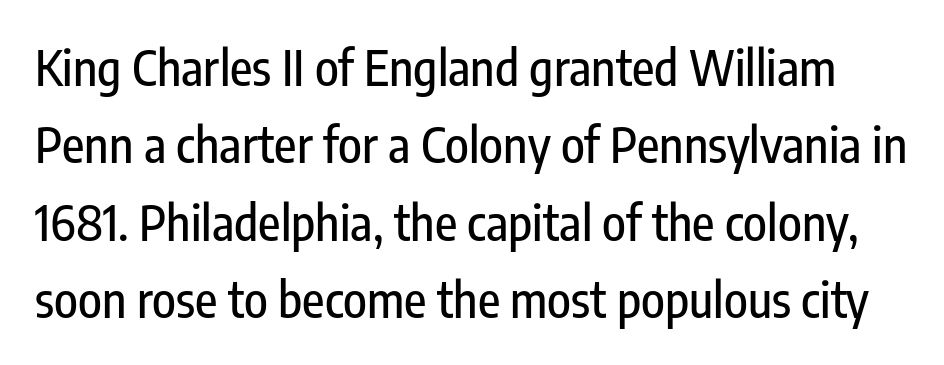
The space between consecutive lines is moderate. Is this a fixed-width face? No — the glyphs have proportional, varying widths. Default kerning and tracking; the words read as compact shapes. Nothing sits at the stroke ends, so this counts as sans-serif.
